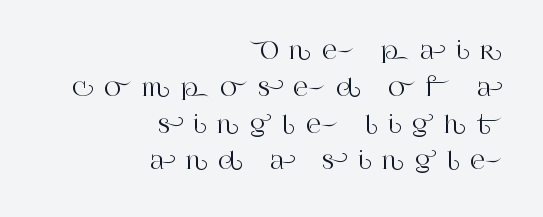
The image shows 23 px text type, upright; set right-aligned, normal line spacing (1.6x), unusually wide letter spacing (+0.46 em), not underlined.
